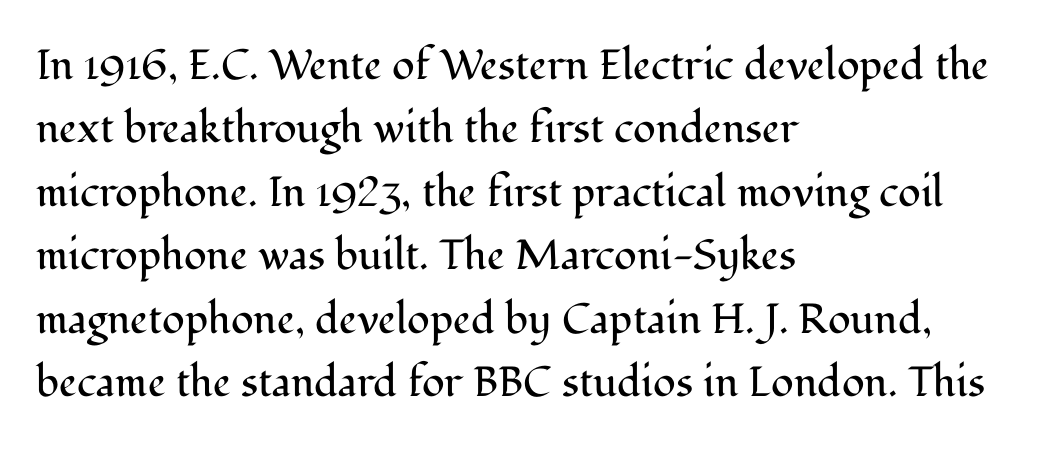
Q: Is the text bold? A: No.
Q: Is the text italic (slanted)? A: No, it is upright.
Q: Is the typeface a serif or a sans-serif typeface? A: Serif.
Q: Is the text underlined? A: No.
Q: How is the paragraph aligned? A: Left-aligned.
Q: Is the spacing between letters normal or unusually wide? A: Normal.
Q: Is the spacing between lines tight, normal or loose? A: Normal.
Q: Width (condensed, normal, or wide)? A: Normal.
Q: Stroke contrast? A: Medium.
Q: x-height? A: Medium.
Q: Monospaced? A: No.
